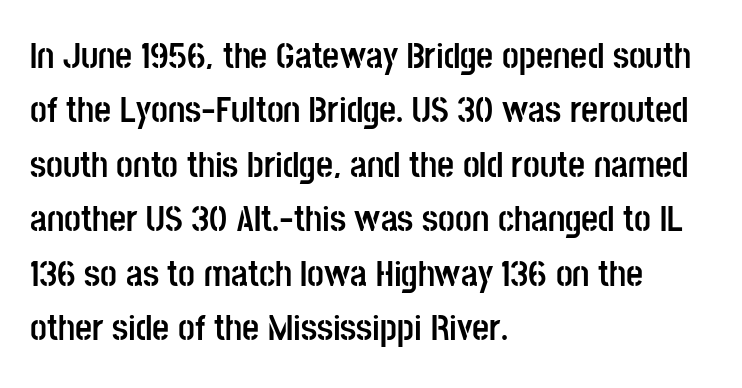
The image shows 37 px semibold, condensed sans-serif type, upright; set left-aligned, normal line spacing (1.47x), normal letter spacing, not underlined; low stroke contrast and a large x-height.
